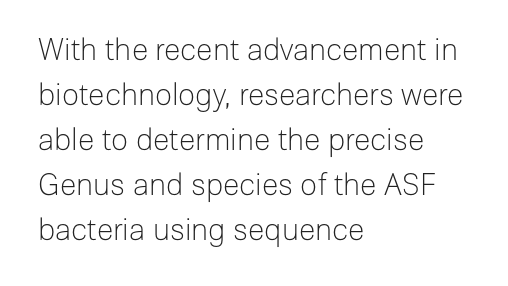
Q: Is the text bold? A: No.
Q: Is the text italic (slanted)? A: No, it is upright.
Q: Is the typeface a serif or a sans-serif typeface? A: Sans-serif.
Q: Is the text underlined? A: No.
Q: How is the paragraph aligned? A: Left-aligned.
Q: Is the spacing between letters normal or unusually wide? A: Normal.
Q: Is the spacing between lines tight, normal or loose? A: Normal.
Q: Width (condensed, normal, or wide)? A: Normal.
Q: Stroke contrast? A: Low.
Q: x-height? A: Medium.
Q: Monospaced? A: No.
